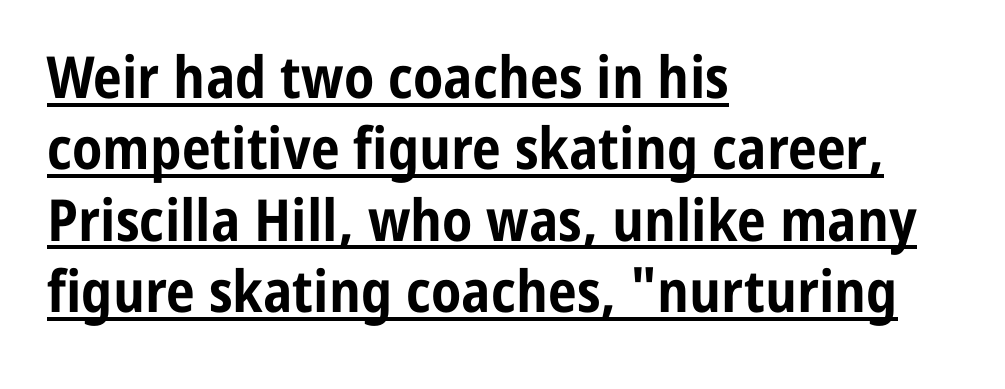
{"serif": "no", "italic": "no", "bold": "yes", "weight": "bold", "width": "condensed", "stroke_contrast": "low", "x_height": "medium", "monospaced": "no", "underline": "yes", "align": "left", "line_spacing_ratio": 1.23, "letter_spacing": "normal", "letter_spacing_em": 0.0, "glyph_px": 58}
